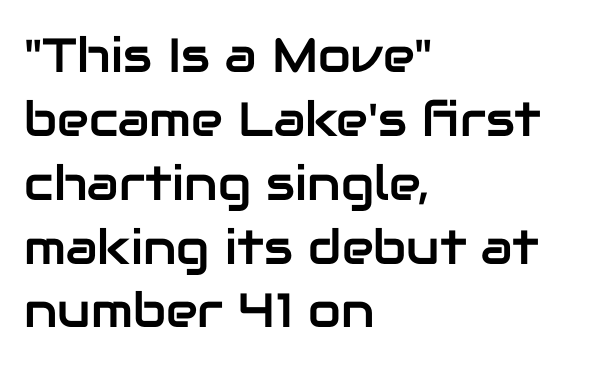
The image shows 48 px sans-serif type, upright; set left-aligned, normal line spacing (1.33x), normal letter spacing, not underlined; low stroke contrast and a medium x-height.
